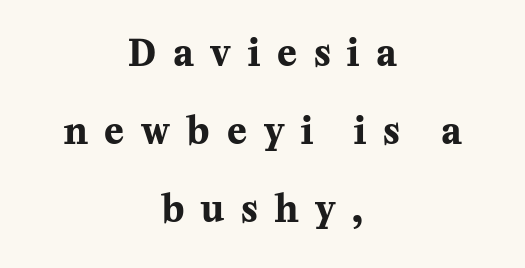
As a designer I'd log this as weight 700, bold. Underlining? Definitely not there. The rag falls on both sides of this text block equally. A typesetter would call this leading open, well beyond the default. This is serif lettering, the kind often seen in printed books.
